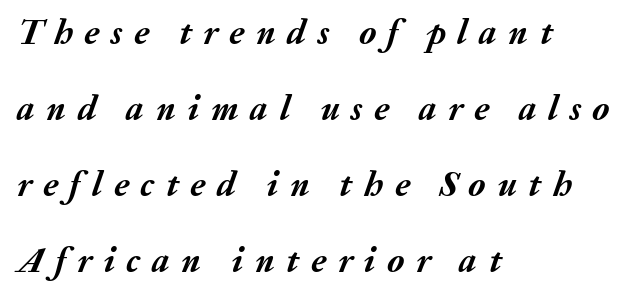
{"italic": "yes", "lean": "right", "slant_degrees": 20, "bold": "yes", "weight": "semibold", "width": "normal", "stroke_contrast": "medium", "x_height": "medium", "monospaced": "no", "underline": "no", "align": "left", "line_spacing": "loose", "line_spacing_ratio": 2.17, "letter_spacing": "wide", "letter_spacing_em": 0.33, "glyph_px": 35}
